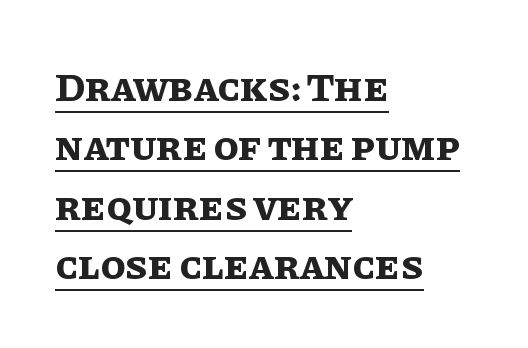
{"italic": "no", "bold": "yes", "weight": "bold", "width": "normal", "stroke_contrast": "low", "x_height": "large", "monospaced": "no", "underline": "yes", "align": "left", "line_spacing": "normal", "line_spacing_ratio": 1.45, "letter_spacing": "normal", "letter_spacing_em": 0.0, "glyph_px": 41}
